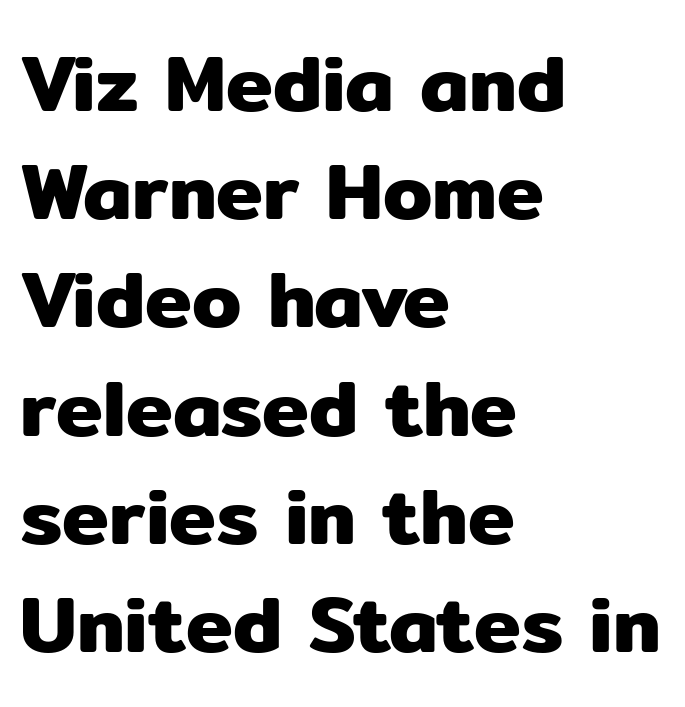
The face used here is proportionally spaced, like ordinary book or web type. Tall strokes in this sample are plumb rather than angled. Leftover space on each line is placed entirely after the last word. Successive baselines arrive at the customary interval. Serif or sans? Sans — the stroke terminals are bare.
